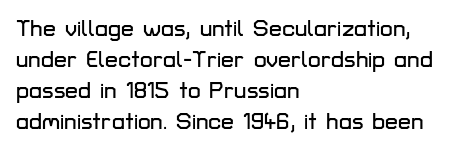
The designer left line spacing at the default. Glance below the letters and you will spot only blank space. The letters sit at their default tracking, neither squeezed nor spread. If you drew a line through each stem, it would be perfectly vertical. The compositor pushed each line to the left boundary.
